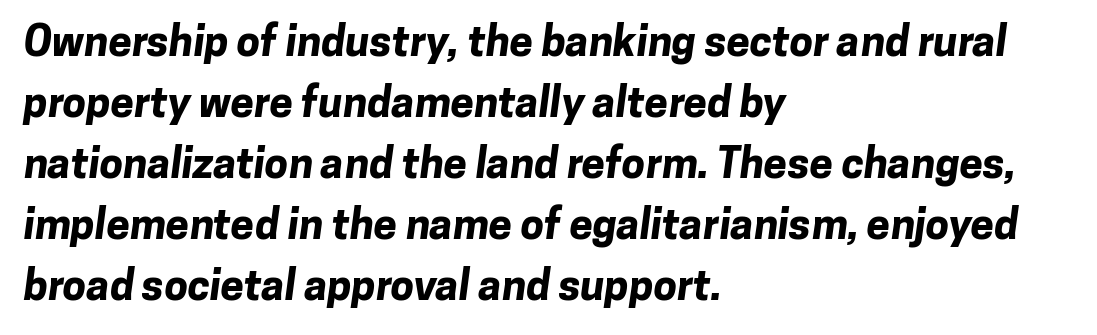
Regarding leading, the lines here are spaced in the standard way. Each letter keeps its own natural width here, so spacing adapts to shape. Each letter's strokes conclude bluntly, with no projecting serifs. The passage shown has conventional tracking throughout. In CSS terms this would be text-align: left. A bare baseline throughout the passage.
